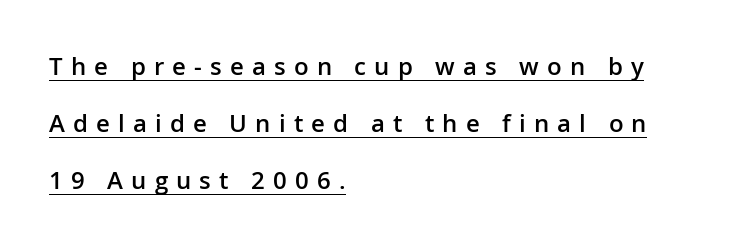
{"italic": "no", "bold": "semi", "underline": "yes", "align": "left", "line_spacing": "loose", "line_spacing_ratio": 2.38, "letter_spacing": "wide", "letter_spacing_em": 0.34, "glyph_px": 24}
